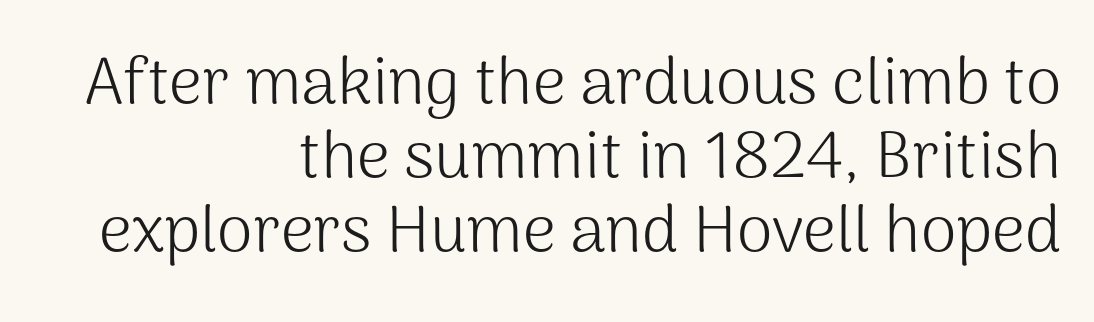
{"serif": "no", "italic": "no", "bold": "no", "weight": "light", "width": "normal", "stroke_contrast": "medium", "x_height": "medium", "monospaced": "no", "underline": "no", "align": "right", "line_spacing": "tight", "line_spacing_ratio": 1.14, "letter_spacing": "normal", "letter_spacing_em": 0.0, "glyph_px": 65}
